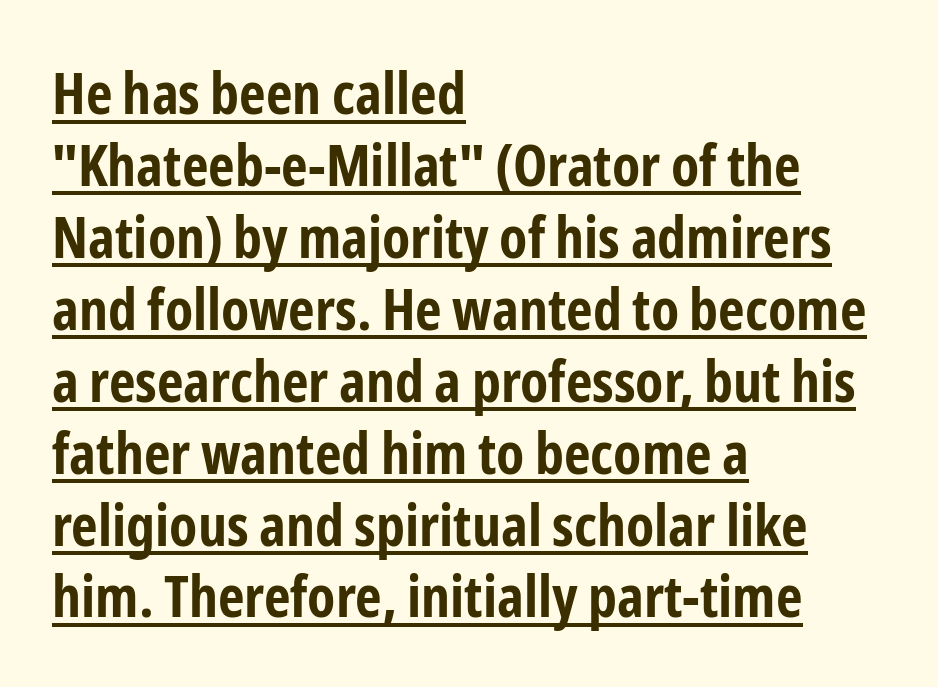
Is the letter spacing exaggerated? No — it looks like the ordinary default. Does a line run under the words? Yes, clearly. Designer's note — italics off, roman on. I'd describe the lettering as bold — thick and assertive.
